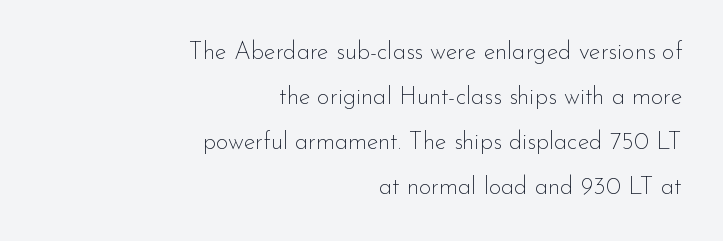
Q: Is the text bold? A: No.
Q: Is the text italic (slanted)? A: No, it is upright.
Q: Is the text underlined? A: No.
Q: How is the paragraph aligned? A: Right-aligned.
Q: Is the spacing between letters normal or unusually wide? A: Normal.
